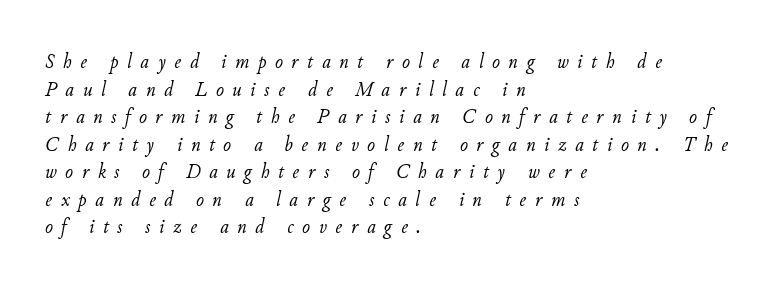
{"italic": "yes", "lean": "right", "slant_degrees": 11, "bold": "no", "underline": "no", "align": "left", "line_spacing": "normal", "line_spacing_ratio": 1.31, "letter_spacing": "wide", "letter_spacing_em": 0.42, "glyph_px": 21}
